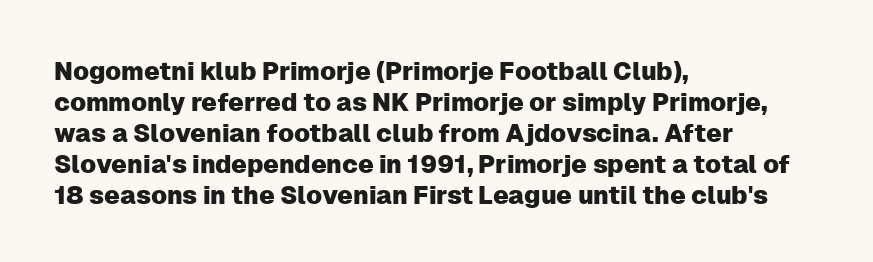
Q: Is the text italic (slanted)? A: No, it is upright.
Q: Is the text underlined? A: No.
Q: How is the paragraph aligned? A: Left-aligned.
Q: Is the spacing between letters normal or unusually wide? A: Normal.
